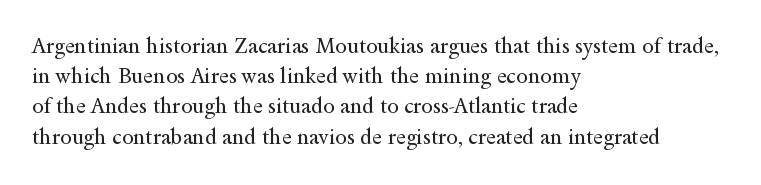
{"italic": "no", "bold": "no", "underline": "no", "align": "left", "line_spacing": "normal", "line_spacing_ratio": 1.44, "letter_spacing": "normal", "letter_spacing_em": 0.0, "glyph_px": 21}
